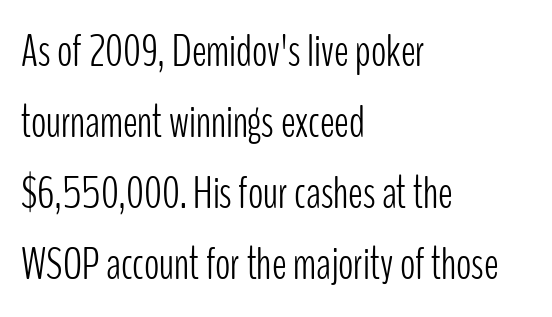
Normally led — the rows are evenly, conventionally spaced. Weight class: somewhere from thin through regular. The passage shown is typeset with a sans-serif family. Honestly, the letter spacing is just normal — you wouldn't notice it. Every character sits straight up, as roman type does.
